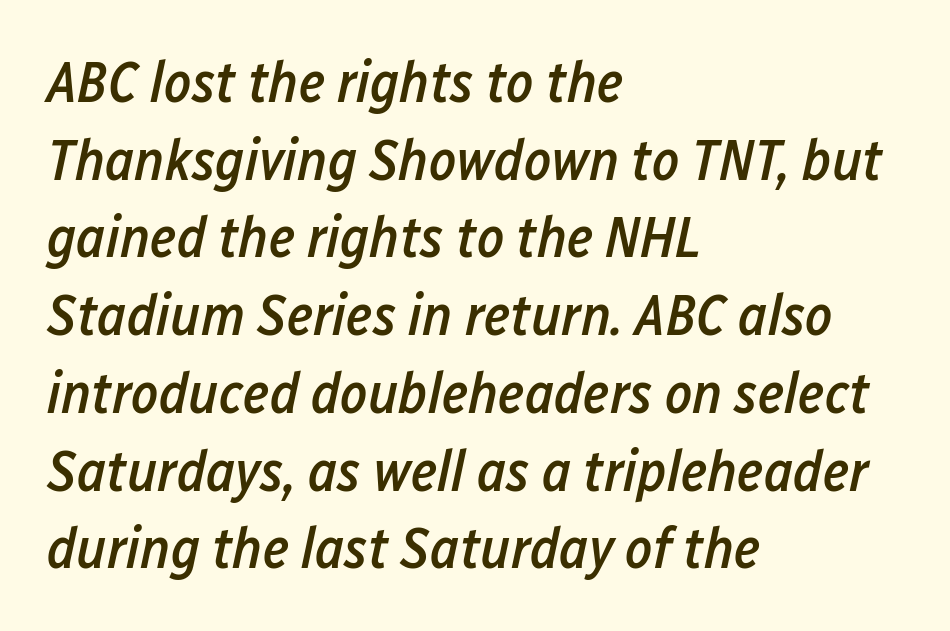
The image shows 58 px semibold, condensed type, italic (leaning right); set left-aligned, normal line spacing (1.34x), normal letter spacing, not underlined; low stroke contrast and a medium x-height.
